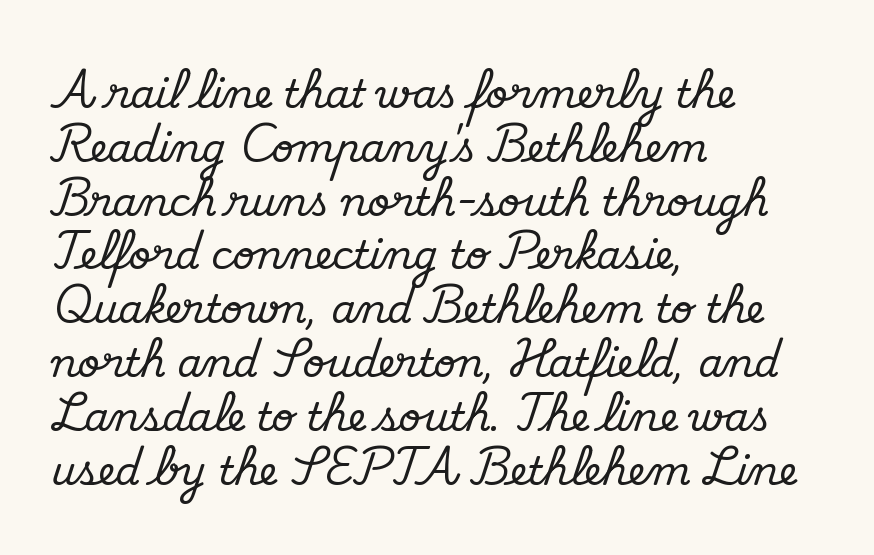
Q: Is the text italic (slanted)? A: Yes.
Q: Is the typeface a serif or a sans-serif typeface? A: Serif.
Q: Is the text underlined? A: No.
Q: How is the paragraph aligned? A: Left-aligned.
Q: Is the spacing between letters normal or unusually wide? A: Normal.
Q: Is the spacing between lines tight, normal or loose? A: Normal.
Q: Width (condensed, normal, or wide)? A: Normal.
Q: Stroke contrast? A: Medium.
Q: x-height? A: Small.
Q: Monospaced? A: No.
